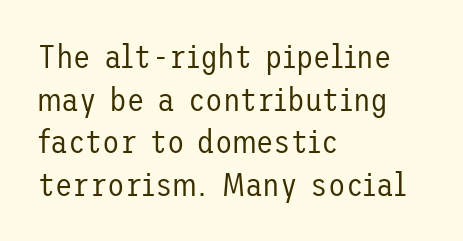
A roman cut, with each character standing at attention. The font sits on the lighter half of the weight spectrum, regular included. Here the glyphs are tracked normally, forming tight word shapes. Check under the words: just untouched page. You can tell from the bare stems that sans-serif type was used.
